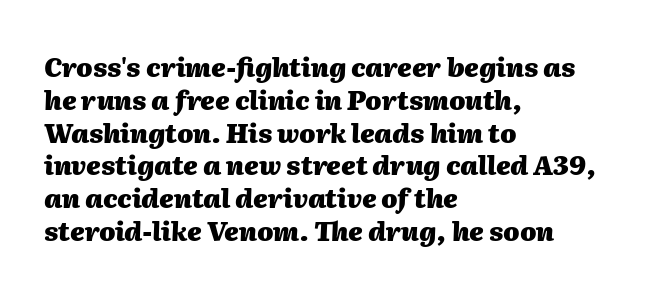
The image shows 26 px bold type, italic (leaning right); set left-aligned, normal line spacing (1.26x), normal letter spacing, not underlined.
